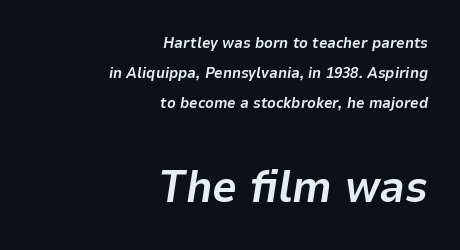
Q: Is the text bold? A: Yes.
Q: Is the text italic (slanted)? A: Yes, it leans right by about 9 degrees.
Q: Is the text underlined? A: No.
Q: How is the paragraph aligned? A: Right-aligned.
Q: Is the spacing between letters normal or unusually wide? A: Normal.
Q: Is the spacing between lines tight, normal or loose? A: Loose.
Q: Which block of text is set in a larger size, the first (top) or the second (bottom)? A: The second (bottom) one.
Q: Width (condensed, normal, or wide)? A: Normal.
Q: Stroke contrast? A: Low.
Q: x-height? A: Medium.
Q: Monospaced? A: No.
